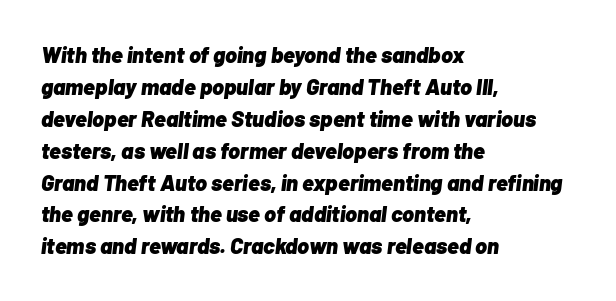
Q: Is the text bold? A: Yes.
Q: Is the text italic (slanted)? A: Yes, it leans right by about 7 degrees.
Q: Is the text underlined? A: No.
Q: How is the paragraph aligned? A: Left-aligned.
Q: Is the spacing between letters normal or unusually wide? A: Normal.
Q: Is the spacing between lines tight, normal or loose? A: Normal.
